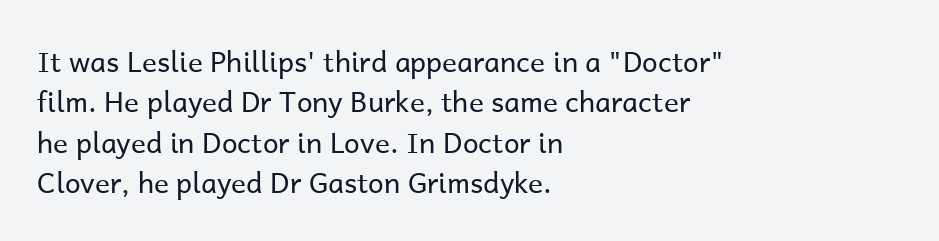
{"serif": "no", "italic": "no", "bold": "no", "weight": "regular", "width": "normal", "stroke_contrast": "low", "x_height": "medium", "monospaced": "no", "underline": "no", "align": "left", "line_spacing": "normal", "line_spacing_ratio": 1.44, "letter_spacing": "normal", "letter_spacing_em": 0.0, "glyph_px": 28}
